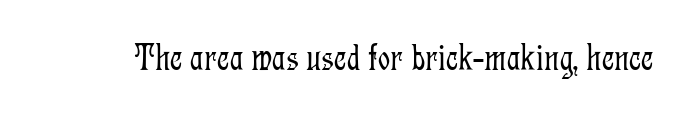
Q: Is the text bold? A: No.
Q: Is the text italic (slanted)? A: No, it is upright.
Q: Is the typeface a serif or a sans-serif typeface? A: Serif.
Q: Is the text underlined? A: No.
Q: Is the spacing between letters normal or unusually wide? A: Normal.
Q: Width (condensed, normal, or wide)? A: Condensed.
Q: Stroke contrast? A: Low.
Q: x-height? A: Medium.
Q: Monospaced? A: No.
